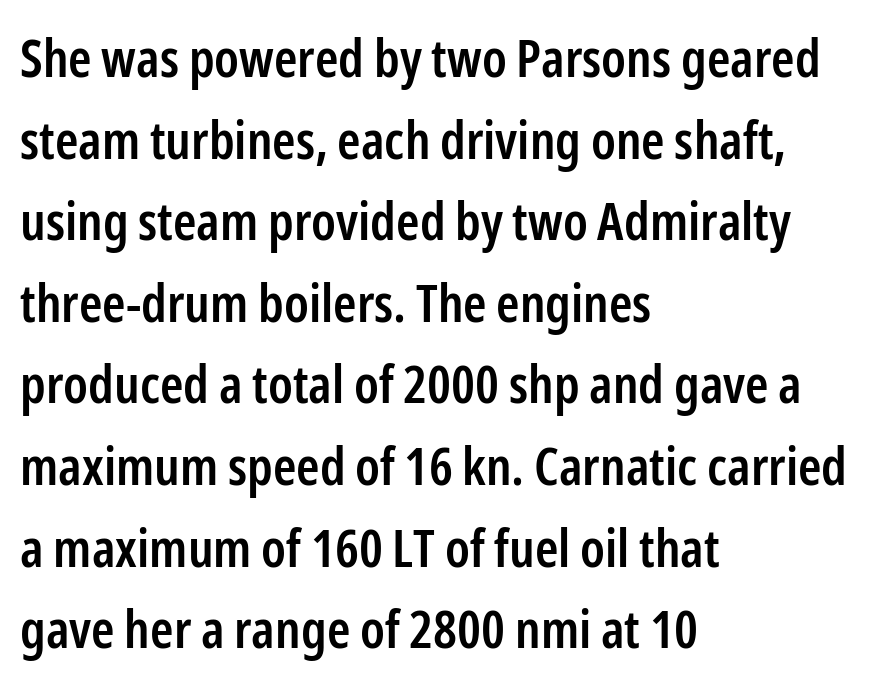
{"serif": "no", "italic": "no", "bold": "semi", "weight": "semibold", "width": "condensed", "stroke_contrast": "low", "x_height": "medium", "monospaced": "no", "underline": "no", "align": "left", "line_spacing": "normal", "line_spacing_ratio": 1.54, "letter_spacing": "normal", "letter_spacing_em": 0.0, "glyph_px": 53}
